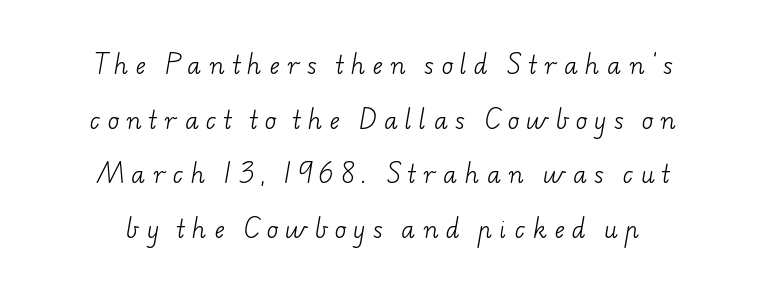
The image shows 23 px text type; set centered, loose line spacing (2.38x), unusually wide letter spacing (+0.34 em), not underlined.
